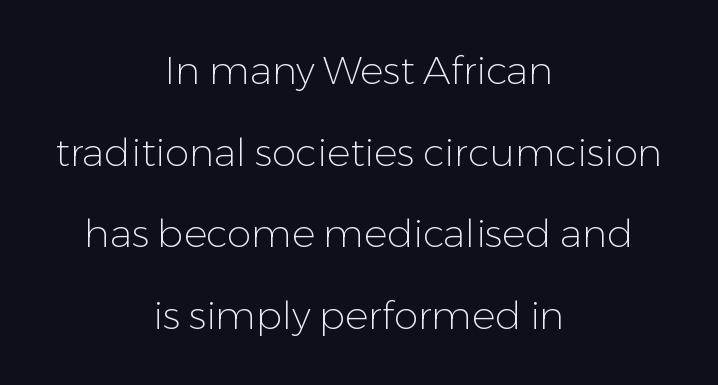
Q: Is the text bold? A: No.
Q: Is the text italic (slanted)? A: No, it is upright.
Q: Is the typeface a serif or a sans-serif typeface? A: Sans-serif.
Q: Is the text underlined? A: No.
Q: How is the paragraph aligned? A: Centered.
Q: Is the spacing between letters normal or unusually wide? A: Normal.
Q: Is the spacing between lines tight, normal or loose? A: Loose.
Q: Width (condensed, normal, or wide)? A: Normal.
Q: Stroke contrast? A: Low.
Q: x-height? A: Medium.
Q: Monospaced? A: No.
